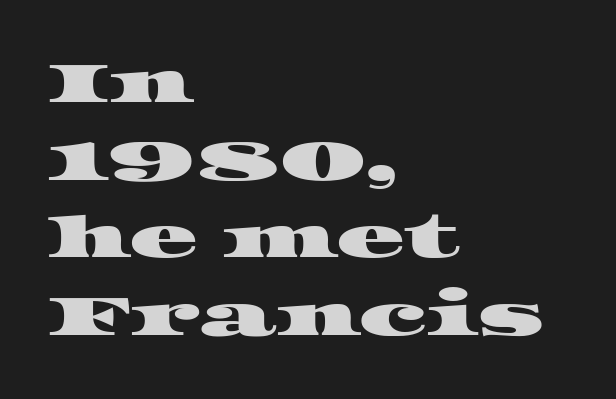
Q: Is the typeface a serif or a sans-serif typeface? A: Serif.
Q: Is the text underlined? A: No.
Q: How is the paragraph aligned? A: Left-aligned.
Q: Is the spacing between letters normal or unusually wide? A: Normal.
Q: Is the spacing between lines tight, normal or loose? A: Normal.
Q: Width (condensed, normal, or wide)? A: Wide.
Q: Stroke contrast? A: High.
Q: x-height? A: Large.
Q: Monospaced? A: No.
